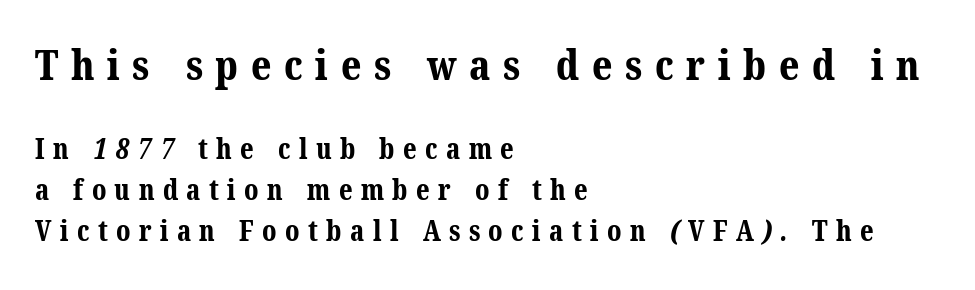
{"serif": "yes", "bold": "yes", "weight": "bold", "width": "normal", "stroke_contrast": "medium", "x_height": "medium", "monospaced": "no", "underline": "no", "align": "left", "line_spacing": "normal", "line_spacing_ratio": 1.45, "letter_spacing": "wide", "letter_spacing_em": 0.3, "larger_block": "first", "size_ratio": 1.5, "glyph_px": 42}
